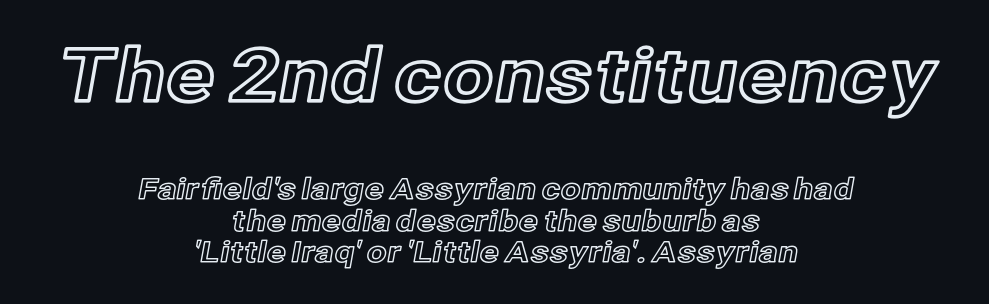
Nobody drew a line under any word here. Tracking here is standard; glyphs follow each other at the usual distance. In terms of leading, this rendering errs on the cramped side. The rag falls on both sides of this text block equally. Size hierarchy here favors the leading block over the trailing one.
